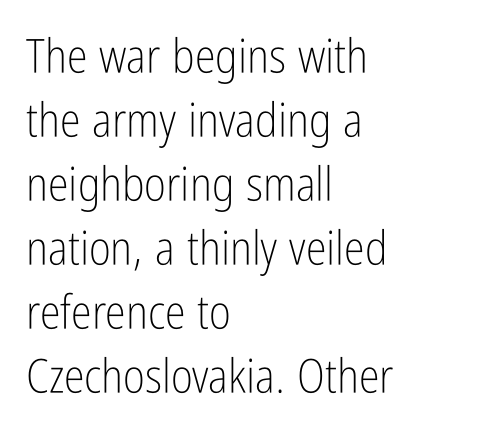
The image shows 47 px light, condensed sans-serif type, upright; set left-aligned, normal line spacing (1.36x), normal letter spacing, not underlined; low stroke contrast and a medium x-height.
